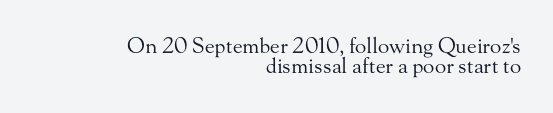
{"italic": "no", "bold": "no", "underline": "no", "align": "right", "line_spacing": "tight", "line_spacing_ratio": 0.96, "letter_spacing": "normal", "letter_spacing_em": 0.0, "glyph_px": 21}
